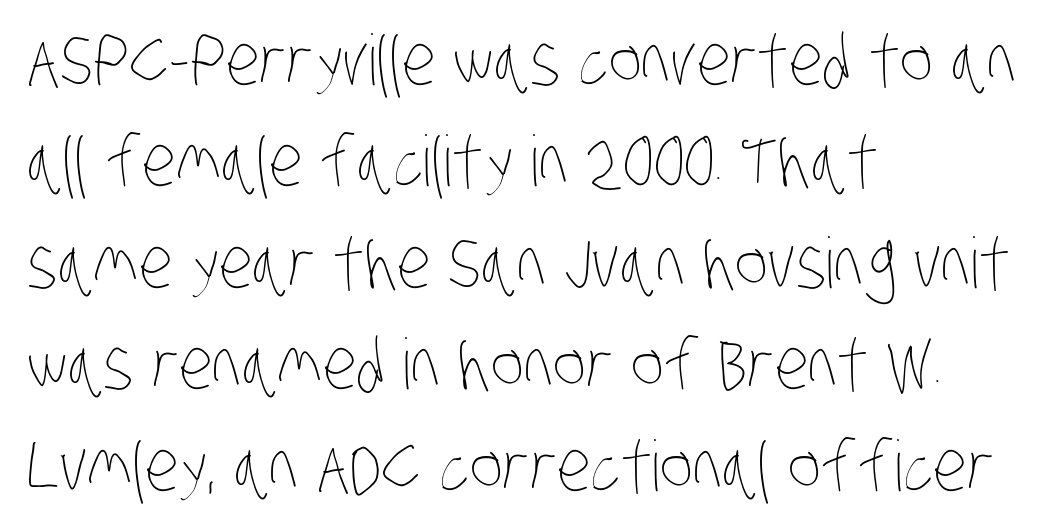
The image shows 70 px thin, condensed type; set left-aligned, normal line spacing (1.45x), normal letter spacing, not underlined; low stroke contrast and a large x-height.
